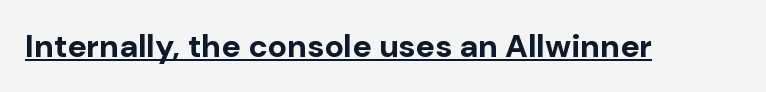
The specimen includes a rule beneath the text block's lines. Proportional: the letters do not fall into vertical columns. Compared with typical body copy, the letter spacing here is the same. Heft: maximum for text — a bold. Each letter's strokes conclude bluntly, with no projecting serifs. A typesetter would mark this as roman, not italic.
